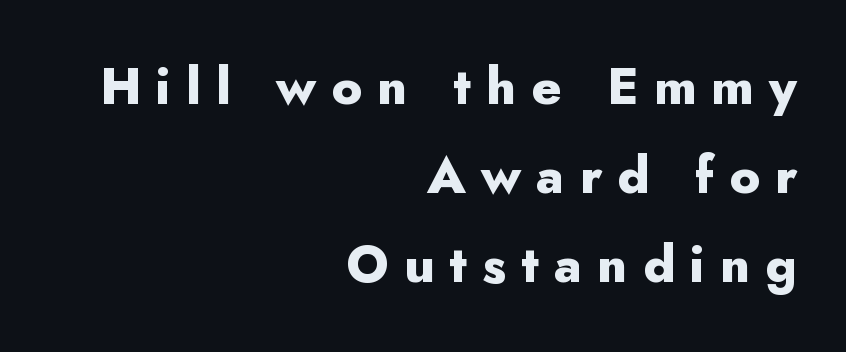
The image shows 51 px heavy sans-serif type, upright; set right-aligned, line spacing 1.75x, unusually wide letter spacing (+0.3 em), not underlined; low stroke contrast and a small x-height.
